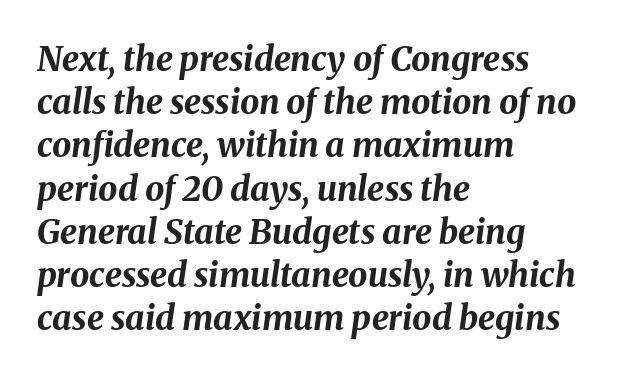
The image shows 34 px bold type, italic (leaning right); set left-aligned, normal line spacing (1.27x), normal letter spacing, not underlined; medium stroke contrast and a medium x-height.
